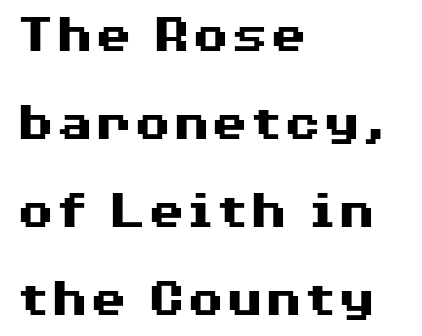
The image shows 56 px heavy, wide sans-serif type, upright; set left-aligned, normal line spacing (1.57x), normal letter spacing, not underlined; medium stroke contrast and a medium x-height.
